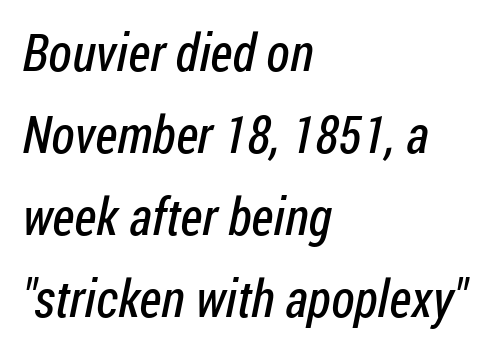
Q: Is the text bold? A: No.
Q: Is the typeface a serif or a sans-serif typeface? A: Sans-serif.
Q: Is the text underlined? A: No.
Q: How is the paragraph aligned? A: Left-aligned.
Q: Is the spacing between letters normal or unusually wide? A: Normal.
Q: Is the spacing between lines tight, normal or loose? A: Normal.
Q: Width (condensed, normal, or wide)? A: Condensed.
Q: Stroke contrast? A: Low.
Q: x-height? A: Medium.
Q: Monospaced? A: No.
